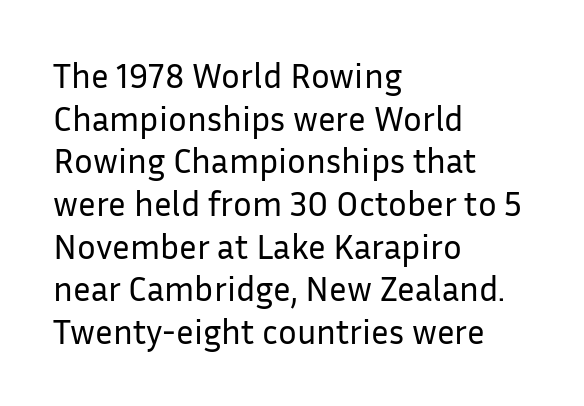
Q: Is the text bold? A: No.
Q: Is the text italic (slanted)? A: No, it is upright.
Q: Is the typeface a serif or a sans-serif typeface? A: Sans-serif.
Q: Is the text underlined? A: No.
Q: How is the paragraph aligned? A: Left-aligned.
Q: Is the spacing between letters normal or unusually wide? A: Normal.
Q: Width (condensed, normal, or wide)? A: Normal.
Q: Stroke contrast? A: Low.
Q: x-height? A: Medium.
Q: Monospaced? A: No.
